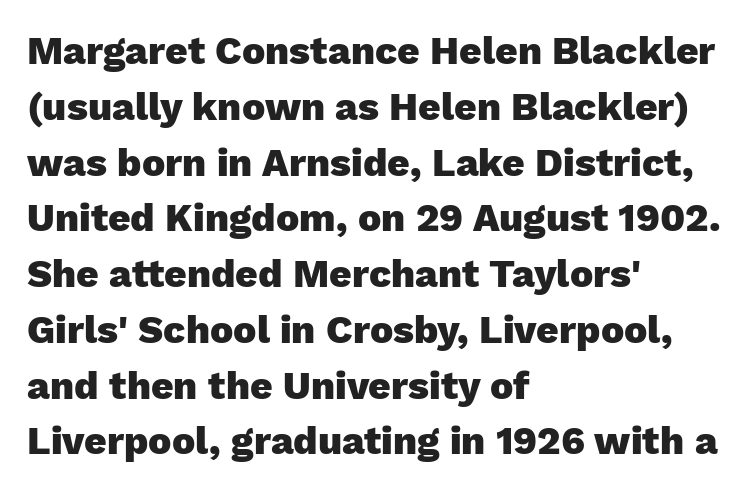
Q: Is the text bold? A: Yes.
Q: Is the text italic (slanted)? A: No, it is upright.
Q: Is the typeface a serif or a sans-serif typeface? A: Sans-serif.
Q: Is the text underlined? A: No.
Q: How is the paragraph aligned? A: Left-aligned.
Q: Is the spacing between letters normal or unusually wide? A: Normal.
Q: Is the spacing between lines tight, normal or loose? A: Normal.
Q: Width (condensed, normal, or wide)? A: Normal.
Q: Stroke contrast? A: Low.
Q: x-height? A: Medium.
Q: Monospaced? A: No.
